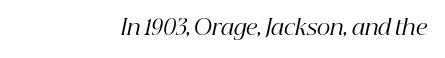
{"italic": "yes", "lean": "right", "slant_degrees": 12, "bold": "no", "underline": "no", "align": "right", "letter_spacing": "normal", "letter_spacing_em": 0.0, "glyph_px": 21}
